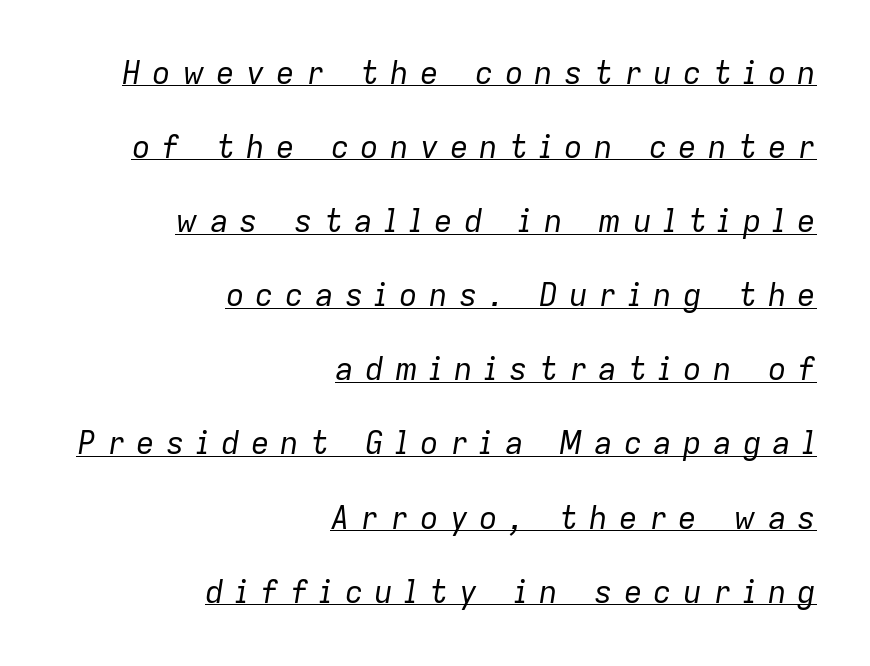
{"italic": "yes", "lean": "right", "slant_degrees": 9, "bold": "no", "weight": "regular", "width": "normal", "stroke_contrast": "low", "x_height": "medium", "monospaced": "no", "underline": "yes", "align": "right", "line_spacing": "loose", "line_spacing_ratio": 2.39, "letter_spacing": "wide", "letter_spacing_em": 0.36, "glyph_px": 31}
